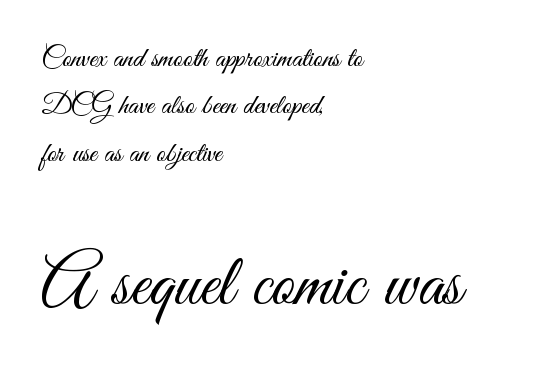
{"serif": "no", "bold": "no", "weight": "light", "width": "condensed", "stroke_contrast": "medium", "x_height": "small", "monospaced": "no", "underline": "no", "align": "left", "line_spacing": "normal", "line_spacing_ratio": 1.63, "letter_spacing": "normal", "letter_spacing_em": 0.0, "larger_block": "second", "size_ratio": 2.52, "glyph_px": 73}
